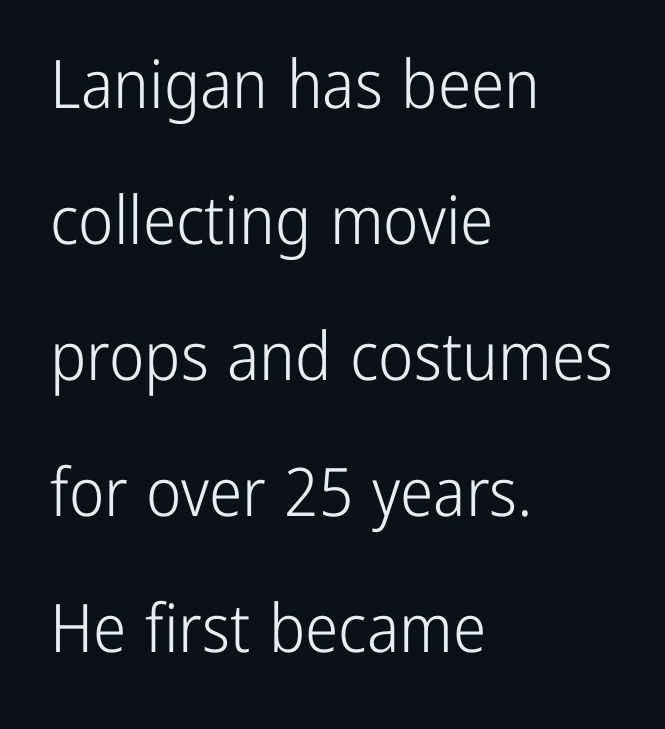
Q: Is the text bold? A: No.
Q: Is the text italic (slanted)? A: No, it is upright.
Q: Is the typeface a serif or a sans-serif typeface? A: Sans-serif.
Q: Is the text underlined? A: No.
Q: How is the paragraph aligned? A: Left-aligned.
Q: Is the spacing between letters normal or unusually wide? A: Normal.
Q: Is the spacing between lines tight, normal or loose? A: Loose.
Q: Width (condensed, normal, or wide)? A: Condensed.
Q: Stroke contrast? A: Low.
Q: x-height? A: Medium.
Q: Monospaced? A: No.
